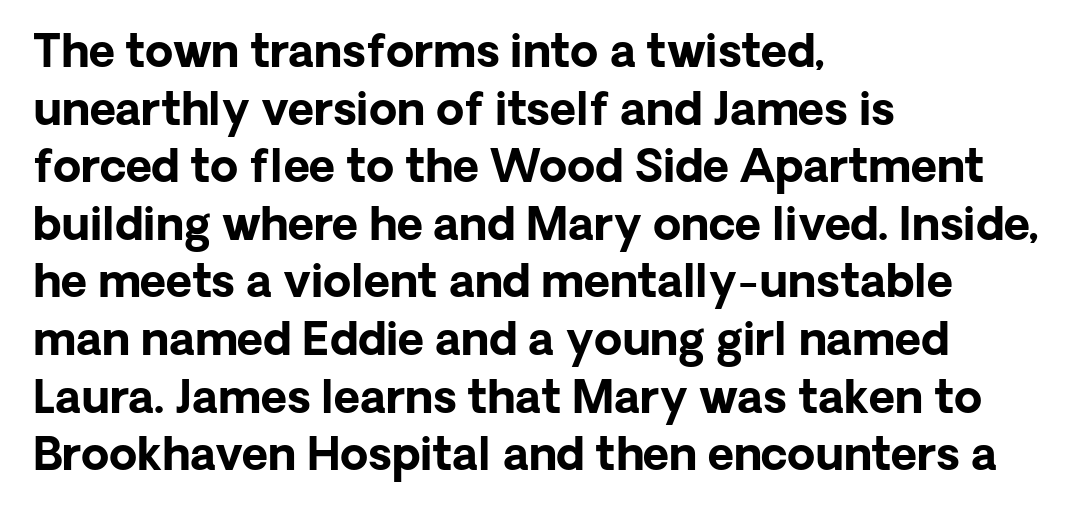
{"serif": "no", "italic": "no", "bold": "yes", "weight": "bold", "width": "normal", "stroke_contrast": "low", "x_height": "medium", "monospaced": "no", "underline": "no", "align": "left", "line_spacing": "normal", "line_spacing_ratio": 1.28, "letter_spacing": "normal", "letter_spacing_em": 0.0, "glyph_px": 45}
